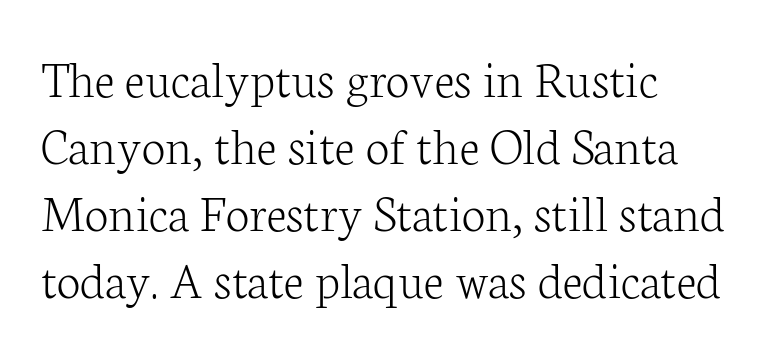
The typeface chosen for these lines features serifs. The rendering anchors every line to the left-hand side. Characters follow at the spacing the type designer built in. Proportional: the letters do not fall into vertical columns. Upright lettering throughout. These glyphs show unthickened strokes, regular width or finer.
